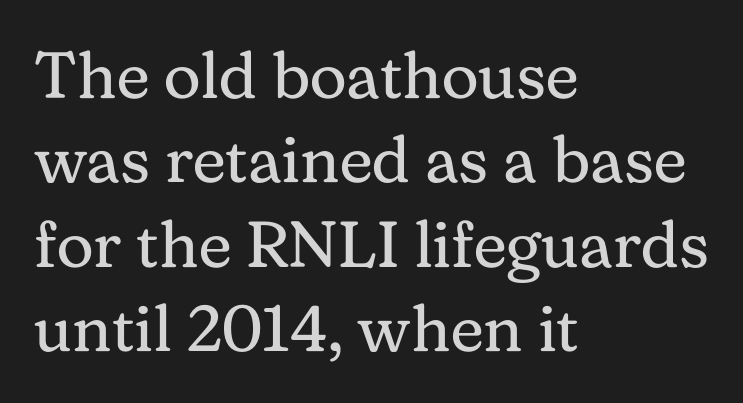
Plain, unruled lines of type. The passage is arranged the way most books set body copy — flush left. Font category for this specimen: serif. Posture: straight, roman, zero tilt. Honestly, the letter spacing is just normal — you wouldn't notice it. A typesetter would call this leading conventional body-copy spacing.
